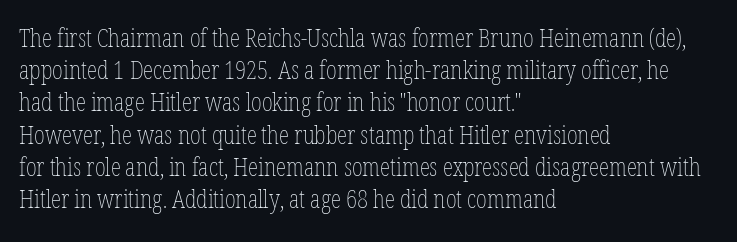
No letter is thick-stroked: the sample isn't bold. The lettering stays uniformly vertical, giving the passage a roman look. This sample uses plain, unmodified letter spacing. These lines stack with their left ends in a neat column. The gap between lines stays unmarked.
